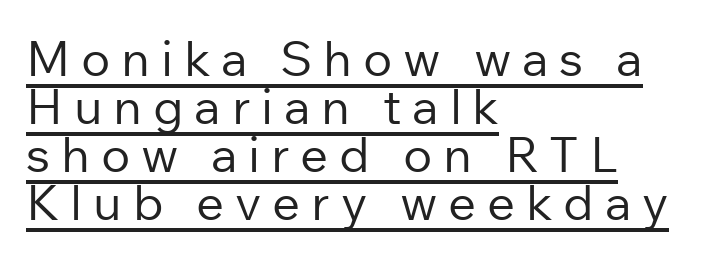
{"serif": "no", "italic": "no", "bold": "no", "weight": "regular", "width": "normal", "stroke_contrast": "low", "x_height": "medium", "monospaced": "no", "underline": "yes", "align": "left", "line_spacing": "tight", "line_spacing_ratio": 0.98, "letter_spacing": "wide", "letter_spacing_em": 0.22, "glyph_px": 49}
